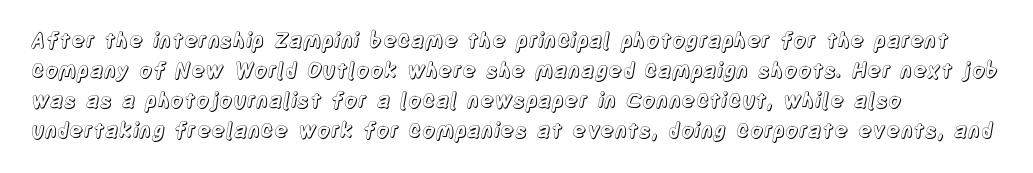
The image shows 21 px text type; set left-aligned, normal line spacing (1.43x), normal letter spacing, not underlined.
